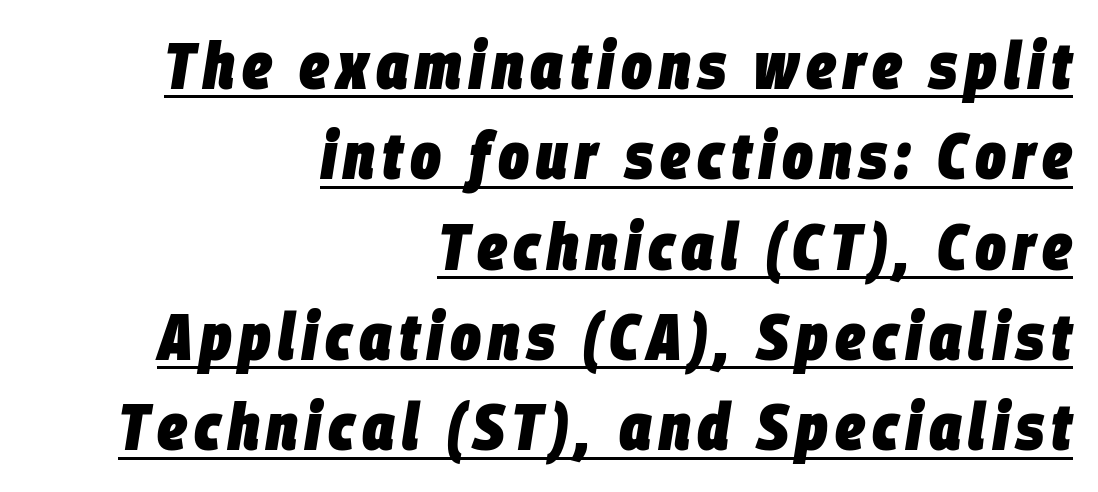
{"italic": "yes", "lean": "right", "slant_degrees": 9, "bold": "yes", "weight": "heavy", "width": "condensed", "stroke_contrast": "low", "x_height": "large", "monospaced": "no", "underline": "yes", "align": "right", "line_spacing": "normal", "line_spacing_ratio": 1.39, "glyph_px": 65}
